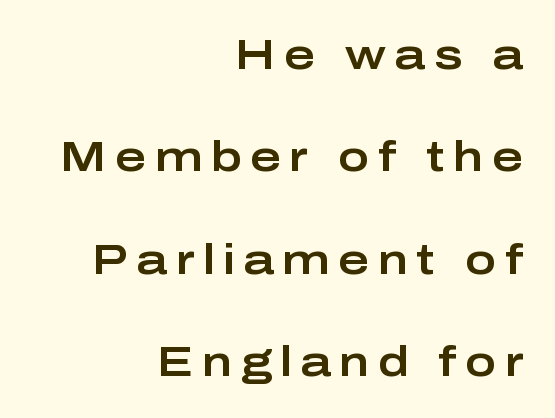
Q: Is the text italic (slanted)? A: No, it is upright.
Q: Is the typeface a serif or a sans-serif typeface? A: Sans-serif.
Q: Is the text underlined? A: No.
Q: How is the paragraph aligned? A: Right-aligned.
Q: Is the spacing between letters normal or unusually wide? A: Unusually wide.
Q: Is the spacing between lines tight, normal or loose? A: Loose.
Q: Width (condensed, normal, or wide)? A: Wide.
Q: Stroke contrast? A: Low.
Q: x-height? A: Medium.
Q: Monospaced? A: No.
